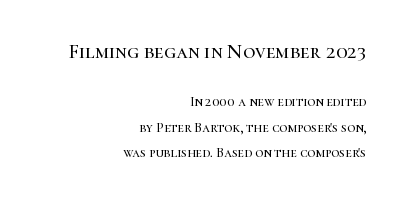
{"italic": "no", "underline": "no", "align": "right", "line_spacing_ratio": 1.83, "letter_spacing": "normal", "letter_spacing_em": 0.0, "larger_block": "first", "size_ratio": 1.5, "glyph_px": 21}
